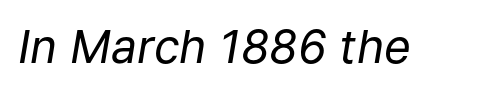
The image shows 46 px regular-weight type, italic (leaning right); set normal letter spacing, not underlined; low stroke contrast and a medium x-height.
